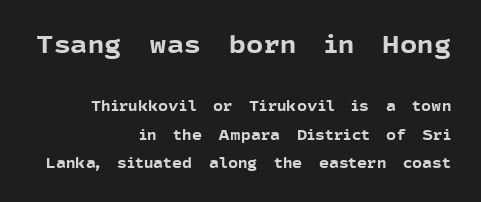
The image shows 24 px bold type, upright; set right-aligned, loose line spacing (2.01x), normal letter spacing, not underlined; the first (top) block is 1.71x larger.
